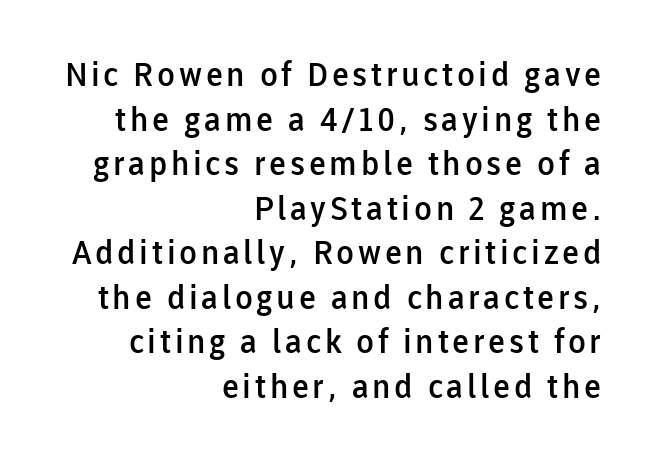
The image shows 33 px semibold sans-serif type, upright; set right-aligned, normal line spacing (1.35x), not underlined; low stroke contrast and a medium x-height.
